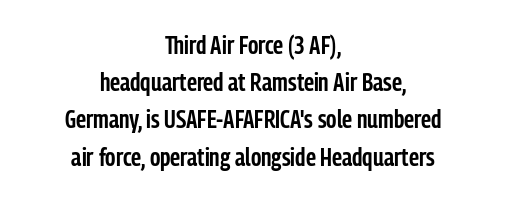
The foot of each line stays bare and open. Here the glyphs are tracked normally, forming tight word shapes. Upright lettering throughout. The rendering uses a moderate line-height, typical for paragraphs. Does the weight exceed regular? Yes, but only to semibold.
